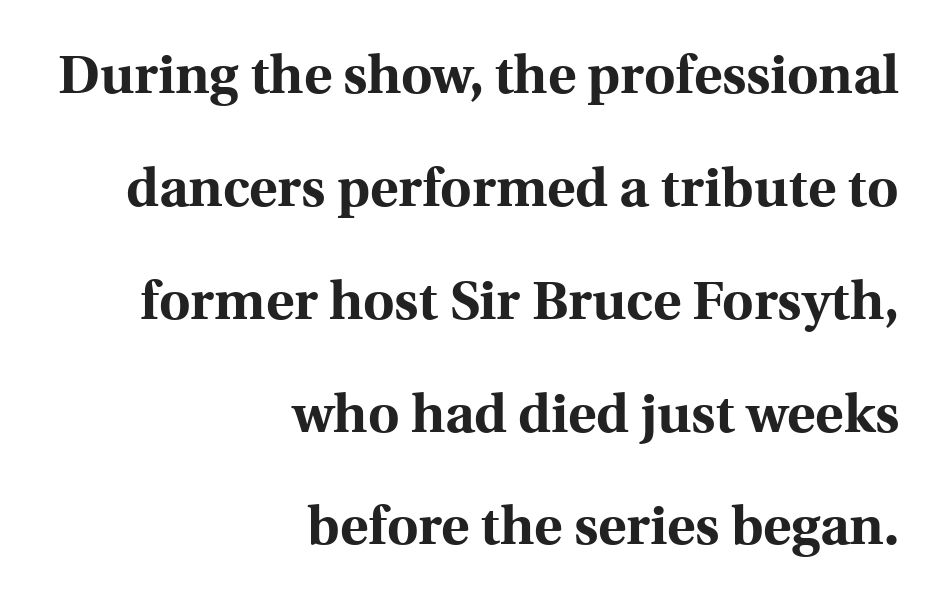
Only glyphs here, with clear space below each row. The type is set solid horizontally, with unmodified tracking. The passage is arranged like a letterhead date or caption credit — flush right. Italic? Not at all — the glyphs are vertical. Thick stems and heavy bowls — unmistakably bold. Look at the bottom of the vertical strokes: they flare into serifs here.
